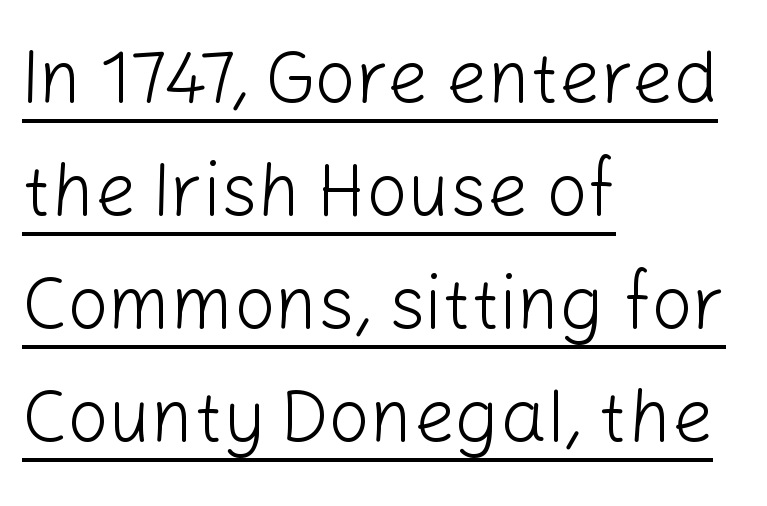
This sample uses an upright cut, with every glyph sitting square on the baseline. Each line starts at the same left margin while the right side varies. Spacing verdict: proportional, widths tailored to each character. The text was rendered using a sans face with plain stroke endings. The tracking reads as untouched default to a designer's eye.
